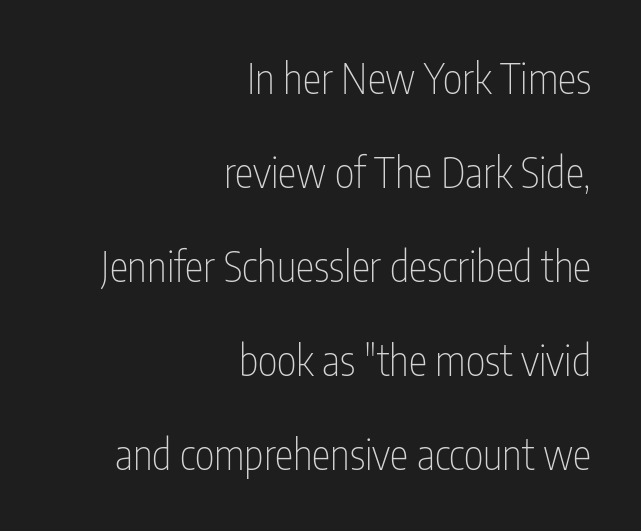
Reading down the block, your eye finds every line finishing at a fixed right position. Examine the stroke ends and you'll find no serifs. Think of a printed novel: that variable character pitch is what you see here. The lettering stays uniformly vertical, giving the passage a roman look. The letterforms sit shoulder to shoulder at normal distance.
